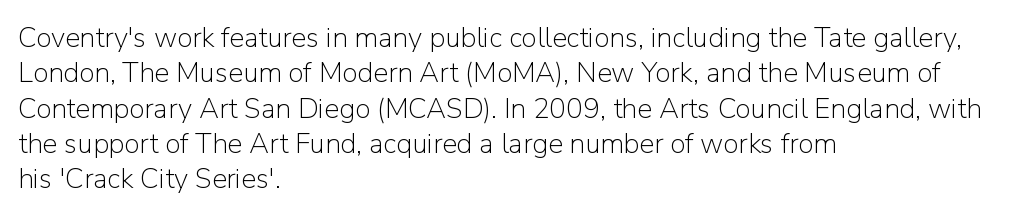
Spacing between characters is what you'd get straight out of the box. This block has exactly the height ordinary leading produces. The letterforms sit at book weight or below. Posture: upright roman. The rendering uses natural spacing where letterforms have individual widths. Quick note: underline off.
